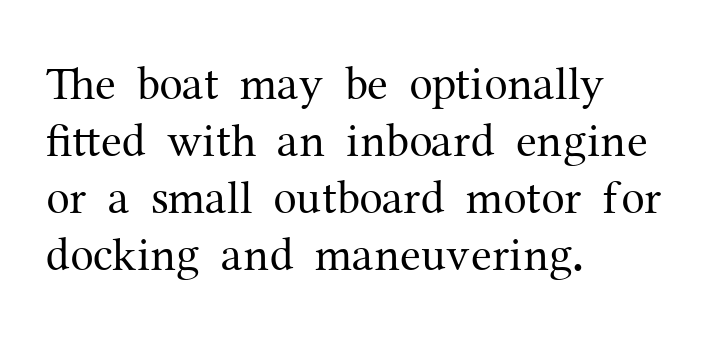
Q: Is the text bold? A: No.
Q: Is the text italic (slanted)? A: No, it is upright.
Q: Is the typeface a serif or a sans-serif typeface? A: Serif.
Q: Is the text underlined? A: No.
Q: How is the paragraph aligned? A: Left-aligned.
Q: Is the spacing between letters normal or unusually wide? A: Normal.
Q: Width (condensed, normal, or wide)? A: Normal.
Q: Stroke contrast? A: Medium.
Q: x-height? A: Medium.
Q: Monospaced? A: No.
